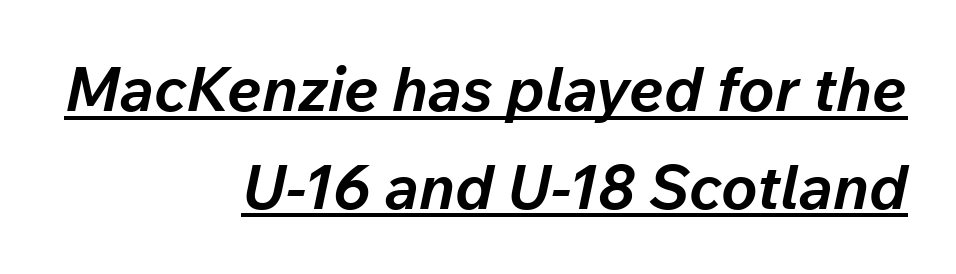
The passage shown is typed in a proportional face where columns would drift. These lines keep a tight, regular rhythm from letter to letter. The font's italic variant was chosen for this text. Which margin do the lines hug? The right one — the left edge is uneven. A typographer would call this underscored text. Caption: bold face, heavy strokes.
